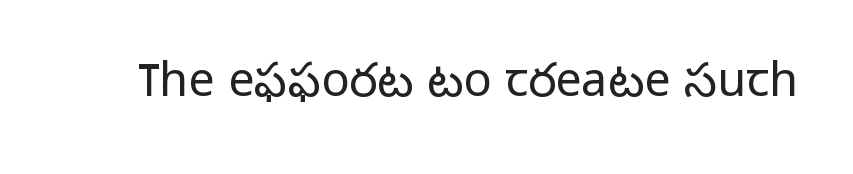
The image shows 47 px light sans-serif type, upright; set normal letter spacing, not underlined; low stroke contrast and a medium x-height.
